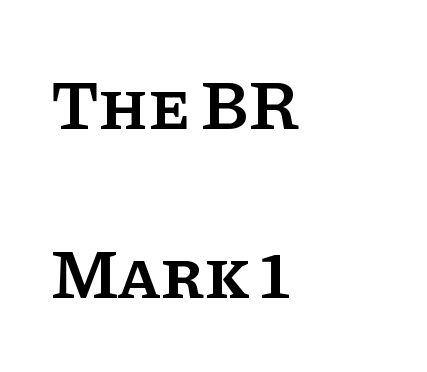
Q: Is the text bold? A: Semi-bold.
Q: Is the text italic (slanted)? A: No, it is upright.
Q: Is the typeface a serif or a sans-serif typeface? A: Serif.
Q: Is the text underlined? A: No.
Q: How is the paragraph aligned? A: Left-aligned.
Q: Is the spacing between letters normal or unusually wide? A: Normal.
Q: Is the spacing between lines tight, normal or loose? A: Loose.
Q: Width (condensed, normal, or wide)? A: Normal.
Q: Stroke contrast? A: Low.
Q: x-height? A: Large.
Q: Monospaced? A: No.
